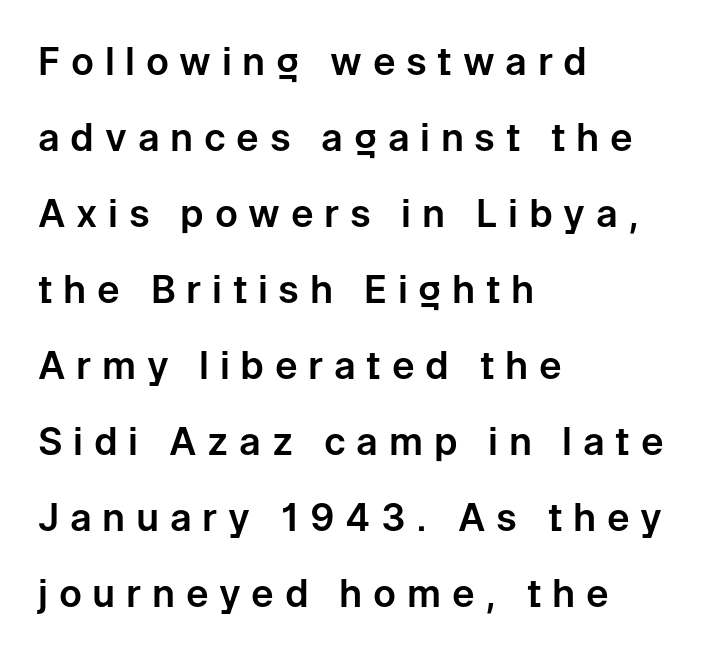
Airy leading. Clear beneath every line of the passage. The rendering inserts visible extra space after every character. The designer went with a sans here, leaving each stem footless.
